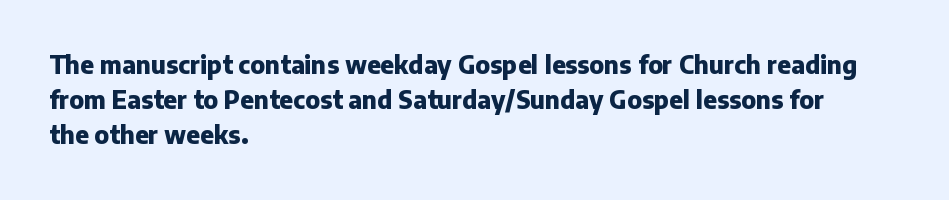
A classic flush-left, rag-right setting is used for this passage. The strokes are fattened all the way to bold. Plain, unruled lines of type. Tracking value appears to be zero — textbook default spacing.
